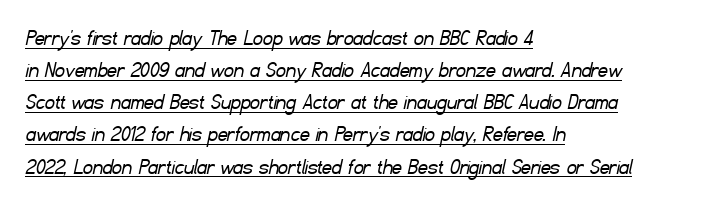
{"bold": "no", "underline": "yes", "align": "left", "line_spacing": "normal", "line_spacing_ratio": 1.34, "letter_spacing": "normal", "letter_spacing_em": 0.0, "glyph_px": 24}
